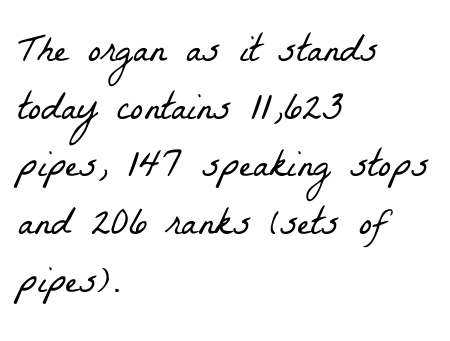
Q: Is the text bold? A: No.
Q: Is the typeface a serif or a sans-serif typeface? A: Serif.
Q: Is the text underlined? A: No.
Q: How is the paragraph aligned? A: Left-aligned.
Q: Is the spacing between letters normal or unusually wide? A: Normal.
Q: Is the spacing between lines tight, normal or loose? A: Normal.
Q: Width (condensed, normal, or wide)? A: Condensed.
Q: Stroke contrast? A: Low.
Q: x-height? A: Medium.
Q: Monospaced? A: No.
